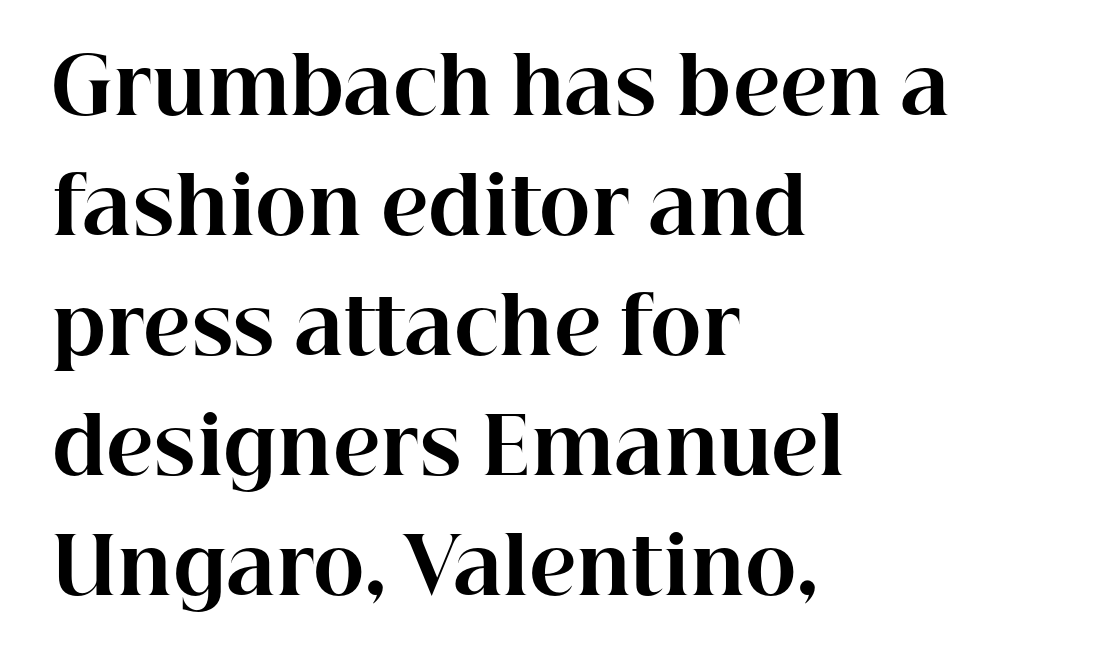
The image shows 78 px bold serif type, upright; set left-aligned, normal line spacing (1.54x), normal letter spacing, not underlined; high stroke contrast and a medium x-height.
